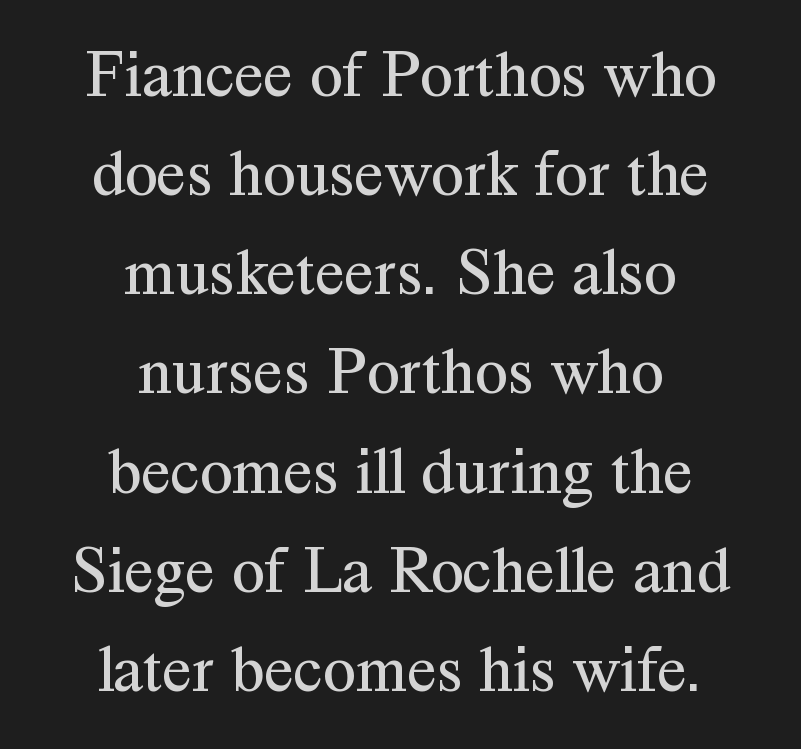
{"serif": "yes", "italic": "no", "bold": "no", "weight": "regular", "width": "normal", "stroke_contrast": "medium", "x_height": "medium", "monospaced": "no", "underline": "no", "align": "center", "line_spacing": "normal", "line_spacing_ratio": 1.48, "letter_spacing": "normal", "letter_spacing_em": 0.0, "glyph_px": 67}
